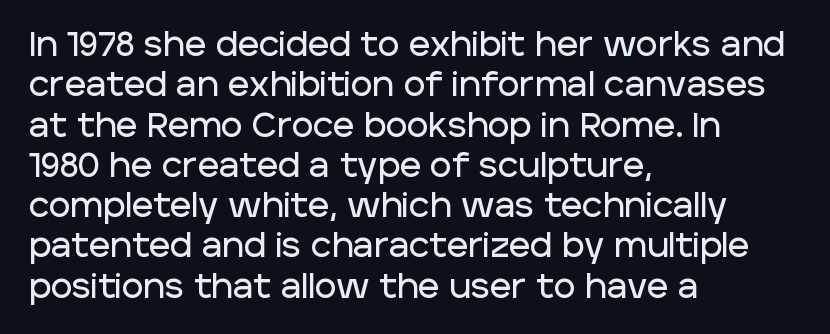
The image shows 33 px sans-serif type, upright; set left-aligned, line spacing 1.22x, normal letter spacing, not underlined; low stroke contrast and a large x-height.
